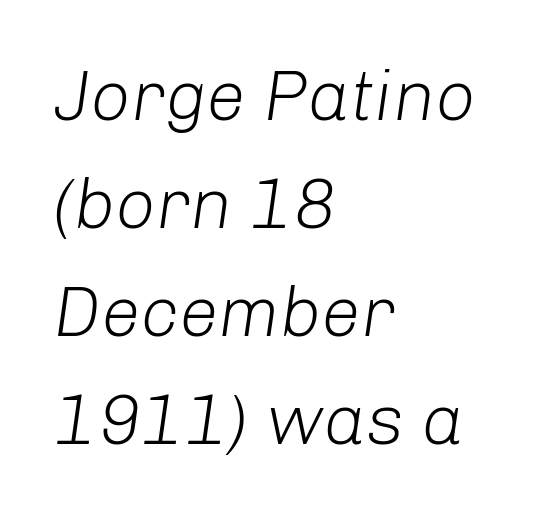
Q: Is the text bold? A: No.
Q: Is the text italic (slanted)? A: Yes, it leans right by about 8 degrees.
Q: Is the text underlined? A: No.
Q: How is the paragraph aligned? A: Left-aligned.
Q: Is the spacing between letters normal or unusually wide? A: Normal.
Q: Is the spacing between lines tight, normal or loose? A: Normal.
Q: Width (condensed, normal, or wide)? A: Normal.
Q: Stroke contrast? A: Low.
Q: x-height? A: Medium.
Q: Monospaced? A: No.
